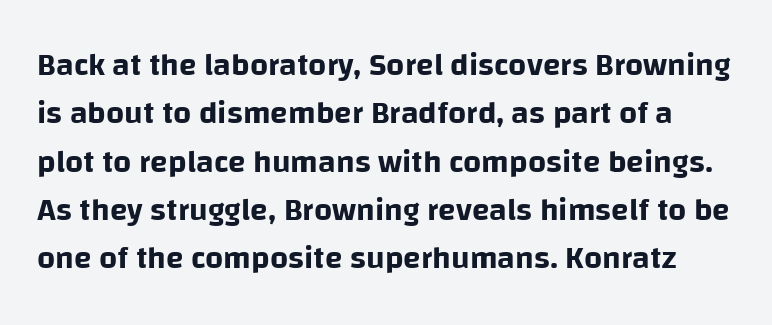
Q: Is the text italic (slanted)? A: No, it is upright.
Q: Is the typeface a serif or a sans-serif typeface? A: Sans-serif.
Q: Is the text underlined? A: No.
Q: Is the spacing between letters normal or unusually wide? A: Normal.
Q: Is the spacing between lines tight, normal or loose? A: Normal.
Q: Width (condensed, normal, or wide)? A: Normal.
Q: Stroke contrast? A: Low.
Q: x-height? A: Large.
Q: Monospaced? A: No.
